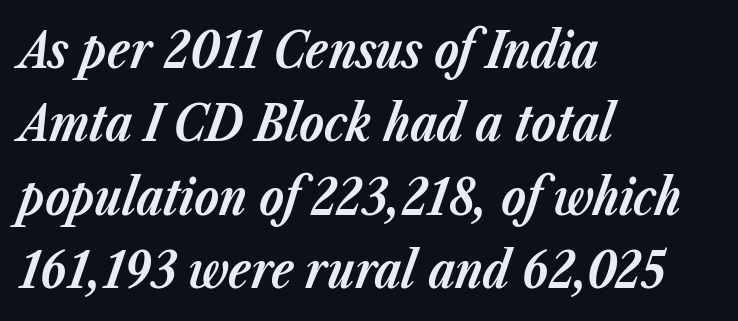
The image shows 50 px bold type, italic (leaning right); set left-aligned, normal line spacing (1.47x), normal letter spacing, not underlined; low stroke contrast and a medium x-height.
